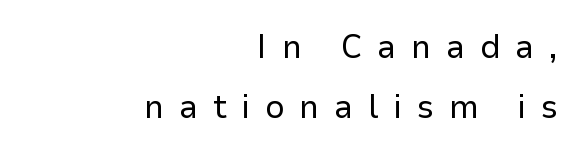
The image shows 34 px regular-weight sans-serif type, upright; set right-aligned, line spacing 1.76x, unusually wide letter spacing (+0.43 em), not underlined; low stroke contrast and a medium x-height.
